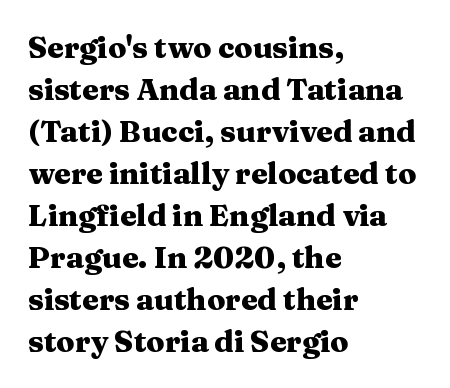
{"serif": "yes", "italic": "no", "bold": "yes", "weight": "heavy", "width": "wide", "stroke_contrast": "medium", "x_height": "medium", "monospaced": "no", "underline": "no", "align": "left", "line_spacing": "normal", "line_spacing_ratio": 1.4, "letter_spacing": "normal", "letter_spacing_em": 0.0, "glyph_px": 30}
